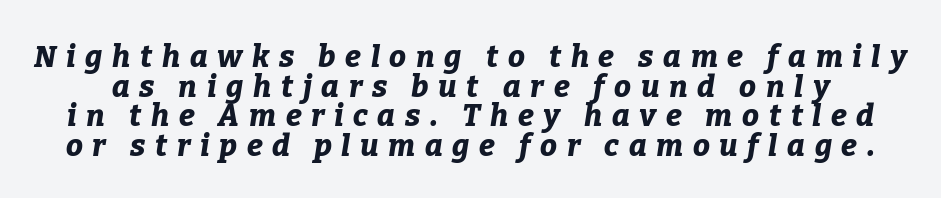
Q: Is the text bold? A: Yes.
Q: Is the text italic (slanted)? A: Yes, it leans right by about 9 degrees.
Q: Is the text underlined? A: No.
Q: Is the spacing between letters normal or unusually wide? A: Unusually wide.
Q: Is the spacing between lines tight, normal or loose? A: Tight.
Q: Width (condensed, normal, or wide)? A: Normal.
Q: Stroke contrast? A: Low.
Q: x-height? A: Medium.
Q: Monospaced? A: No.
